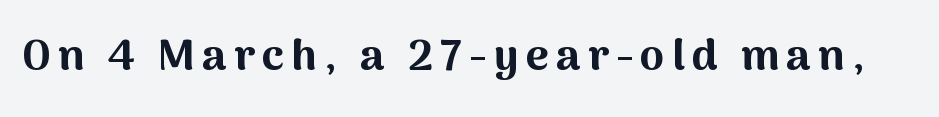
Just letters on the line, the space beneath them empty. I'd describe the lettering as bold — thick and assertive. Designer's note — italics off, roman on. The characters display no serif detailing; their extremities are plain. These lines are rendered in a variable-pitch font.
